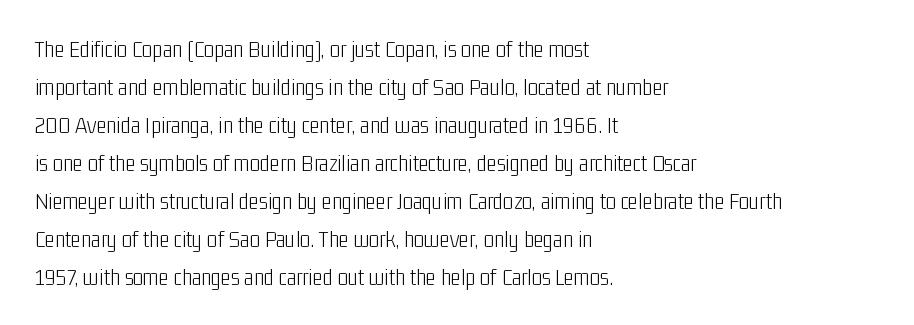
Caption: standard tracking, unaltered. How would I describe the line gaps? Plain and ordinary. Notice how the stems are strictly vertical — no italics here. The typeface has the unassuming heft of standard copy or less. The lines are quadded left.
